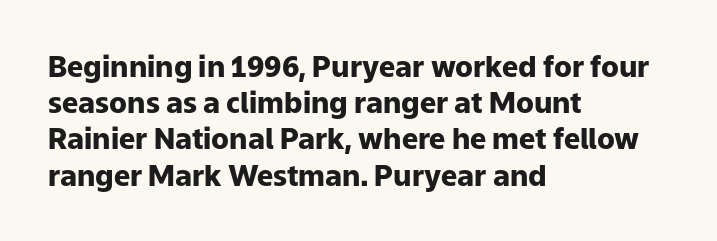
Q: Is the text bold? A: Yes.
Q: Is the text italic (slanted)? A: No, it is upright.
Q: Is the typeface a serif or a sans-serif typeface? A: Sans-serif.
Q: Is the text underlined? A: No.
Q: How is the paragraph aligned? A: Left-aligned.
Q: Is the spacing between letters normal or unusually wide? A: Normal.
Q: Is the spacing between lines tight, normal or loose? A: Normal.
Q: Width (condensed, normal, or wide)? A: Normal.
Q: Stroke contrast? A: Low.
Q: x-height? A: Medium.
Q: Monospaced? A: No.
